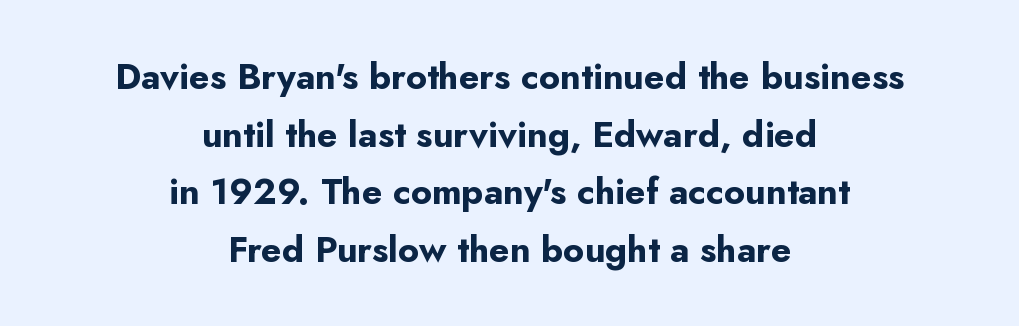
{"serif": "no", "italic": "no", "bold": "yes", "weight": "bold", "width": "normal", "stroke_contrast": "low", "x_height": "small", "monospaced": "no", "underline": "no", "align": "center", "line_spacing": "normal", "line_spacing_ratio": 1.6, "letter_spacing": "normal", "letter_spacing_em": 0.0, "glyph_px": 36}
